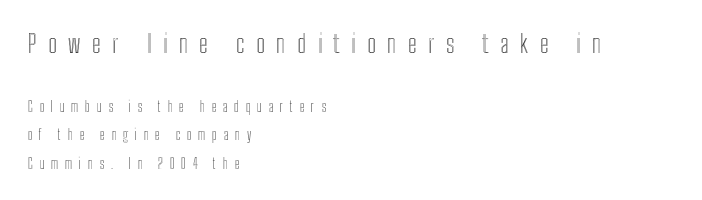
Q: Is the text italic (slanted)? A: No, it is upright.
Q: Is the text underlined? A: No.
Q: How is the paragraph aligned? A: Left-aligned.
Q: Is the spacing between letters normal or unusually wide? A: Unusually wide.
Q: Is the spacing between lines tight, normal or loose? A: Loose.
Q: Which block of text is set in a larger size, the first (top) or the second (bottom)? A: The first (top) one.
